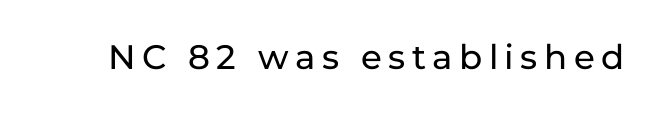
Q: Is the text italic (slanted)? A: No, it is upright.
Q: Is the typeface a serif or a sans-serif typeface? A: Sans-serif.
Q: Is the text underlined? A: No.
Q: Width (condensed, normal, or wide)? A: Normal.
Q: Stroke contrast? A: Low.
Q: x-height? A: Medium.
Q: Monospaced? A: No.
